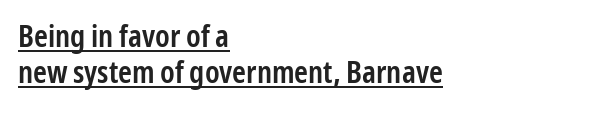
Q: Is the text bold? A: Semi-bold.
Q: Is the text italic (slanted)? A: No, it is upright.
Q: Is the typeface a serif or a sans-serif typeface? A: Sans-serif.
Q: Is the text underlined? A: Yes.
Q: How is the paragraph aligned? A: Left-aligned.
Q: Is the spacing between letters normal or unusually wide? A: Normal.
Q: Width (condensed, normal, or wide)? A: Condensed.
Q: Stroke contrast? A: Low.
Q: x-height? A: Medium.
Q: Monospaced? A: No.
